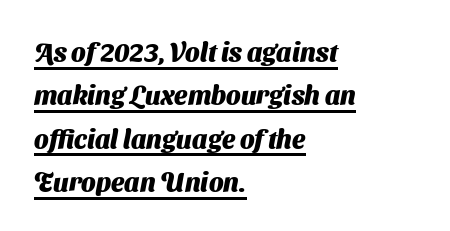
The letters are bold, with thick, heavy strokes. The line-height multiplier appears to be the usual default. The glyphs are accompanied by a horizontal stroke just below them. Which margin do the lines hug? The left one — the right edge is uneven. You could call the tracking neutral — neither tight nor loose.
